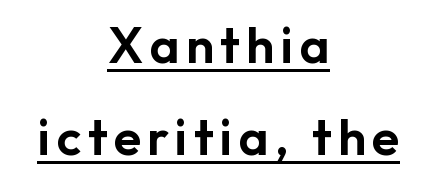
{"serif": "no", "italic": "no", "width": "normal", "stroke_contrast": "low", "x_height": "medium", "monospaced": "no", "underline": "yes", "align": "center", "line_spacing_ratio": 1.84, "glyph_px": 50}
